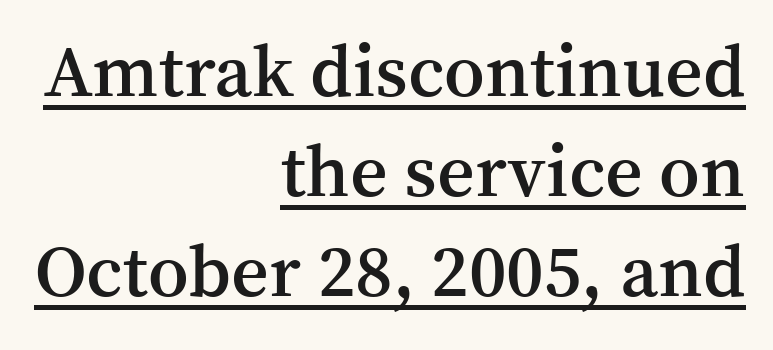
Q: Is the text bold? A: Semi-bold.
Q: Is the text italic (slanted)? A: No, it is upright.
Q: Is the typeface a serif or a sans-serif typeface? A: Serif.
Q: Is the text underlined? A: Yes.
Q: How is the paragraph aligned? A: Right-aligned.
Q: Is the spacing between letters normal or unusually wide? A: Normal.
Q: Is the spacing between lines tight, normal or loose? A: Normal.
Q: Width (condensed, normal, or wide)? A: Normal.
Q: Stroke contrast? A: Medium.
Q: x-height? A: Medium.
Q: Monospaced? A: No.
